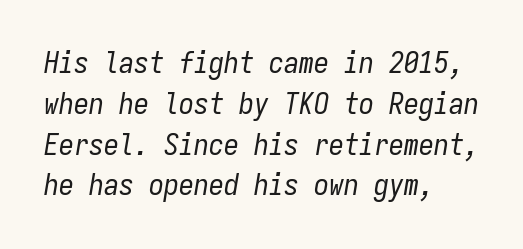
Caption: multi-line text, flush left, ragged right. Think of a typewriter: that constant character pitch is what you see here. Descenders hang freely into open space. The line-height multiplier appears to be the usual default. Weight: not bold — regular or lighter. Glyph-to-glyph distance matches everyday printed text.
